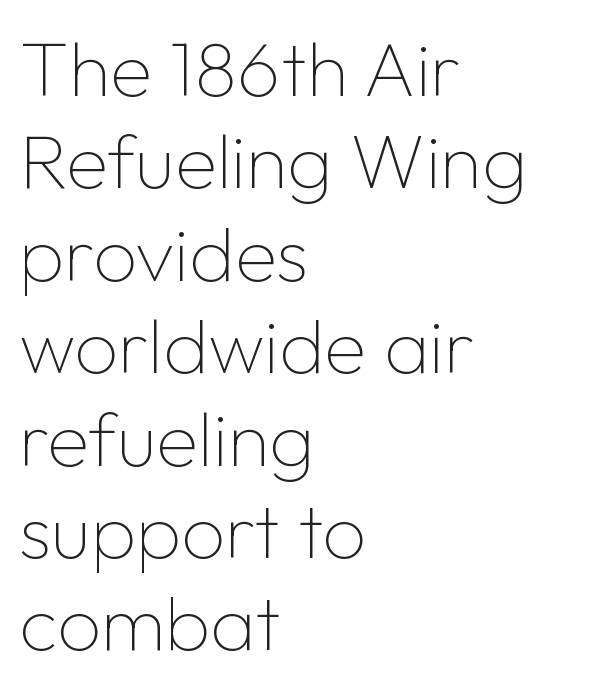
Q: Is the text bold? A: No.
Q: Is the text italic (slanted)? A: No, it is upright.
Q: Is the typeface a serif or a sans-serif typeface? A: Sans-serif.
Q: Is the text underlined? A: No.
Q: How is the paragraph aligned? A: Left-aligned.
Q: Is the spacing between letters normal or unusually wide? A: Normal.
Q: Width (condensed, normal, or wide)? A: Normal.
Q: Stroke contrast? A: Low.
Q: x-height? A: Medium.
Q: Monospaced? A: No.
